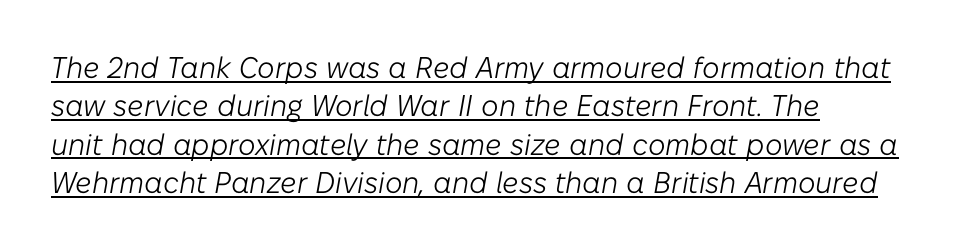
The image shows 30 px light type, italic (leaning right); set left-aligned, normal line spacing (1.28x), normal letter spacing, underlined; low stroke contrast and a medium x-height.
